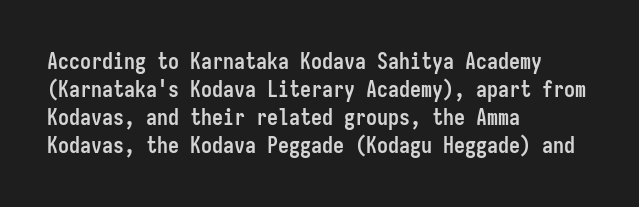
The axis of the letterforms is exactly vertical. Leftover space on each line is placed entirely after the last word. Each row of text sits above clean, open space. Students, note that the glyphs here touch the page at normal intervals.
